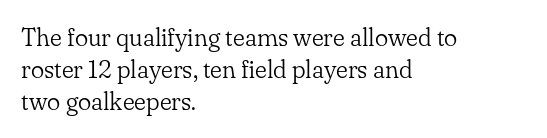
The image shows 25 px text type, upright; set left-aligned, normal line spacing (1.28x), normal letter spacing, not underlined.
